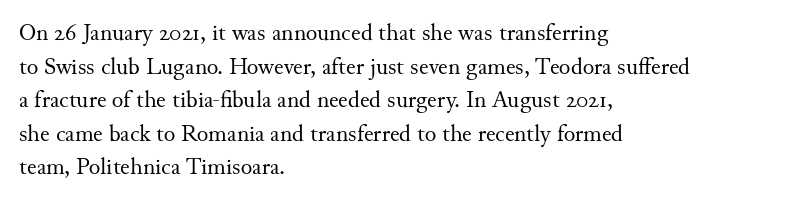
{"italic": "no", "bold": "no", "underline": "no", "align": "left", "line_spacing": "normal", "line_spacing_ratio": 1.4, "letter_spacing": "normal", "letter_spacing_em": 0.0, "glyph_px": 24}
